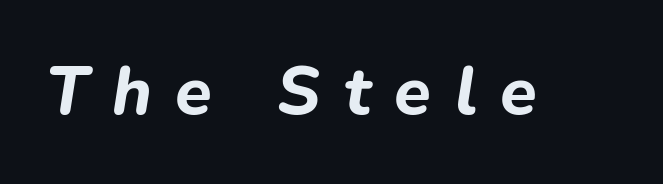
Q: Is the text bold? A: Yes.
Q: Is the text italic (slanted)? A: Yes, it leans right by about 9 degrees.
Q: Is the text underlined? A: No.
Q: Is the spacing between letters normal or unusually wide? A: Unusually wide.
Q: Width (condensed, normal, or wide)? A: Normal.
Q: Stroke contrast? A: Low.
Q: x-height? A: Medium.
Q: Monospaced? A: No.
